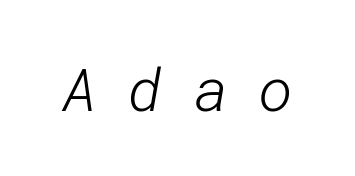
The image shows 60 px light sans-serif type; set unusually wide letter spacing (+0.5 em), not underlined; low stroke contrast and a medium x-height.
